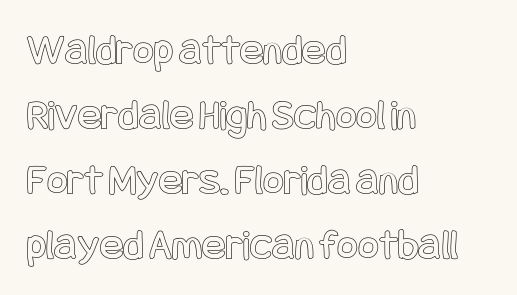
Q: Is the text italic (slanted)? A: No, it is upright.
Q: Is the text underlined? A: No.
Q: How is the paragraph aligned? A: Left-aligned.
Q: Is the spacing between letters normal or unusually wide? A: Normal.
Q: Is the spacing between lines tight, normal or loose? A: Normal.
Q: Width (condensed, normal, or wide)? A: Condensed.
Q: x-height? A: Large.
